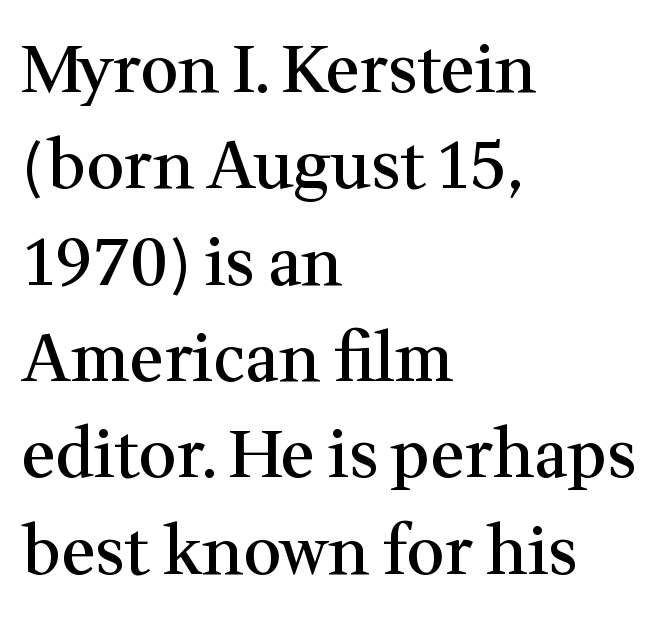
Only glyphs here, with clear space below each row. Regarding leading, the lines here are spaced in the standard way. You can tell from the footed stems that serif type was used. Note the varied advance widths — an 'i' is clearly narrower than an 'm'. Standard letterfit; no display-style spreading of the glyphs. The sample has been set in demibold, a notch under bold.
